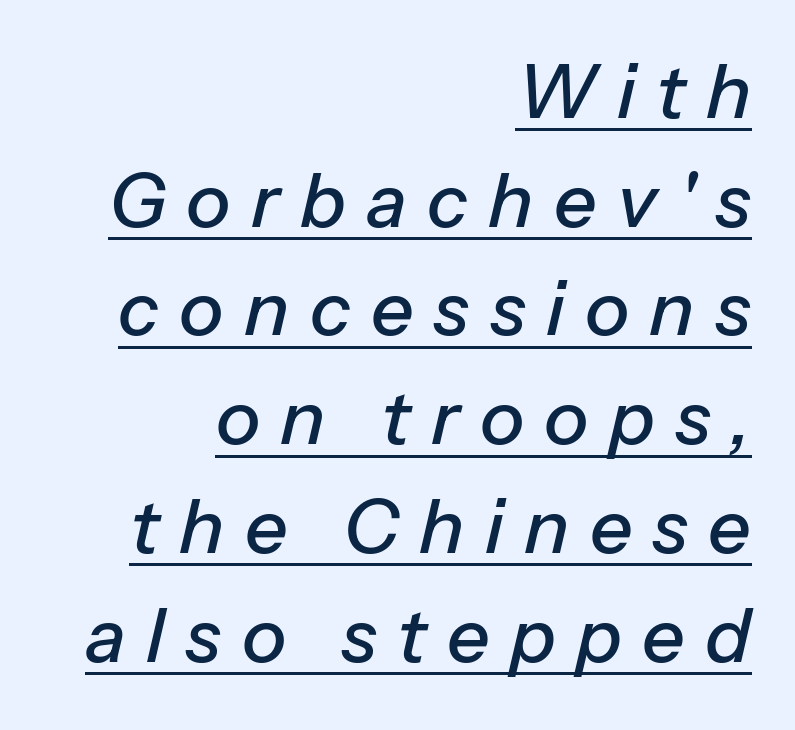
The letters are spread apart with noticeably loose tracking. The line-height multiplier appears to be the usual default. Quick note: underline on. Italic: yes, the glyphs are oblique. The typesetter chose a ragged-left arrangement here. Think of a printed novel: that variable character pitch is what you see here.
